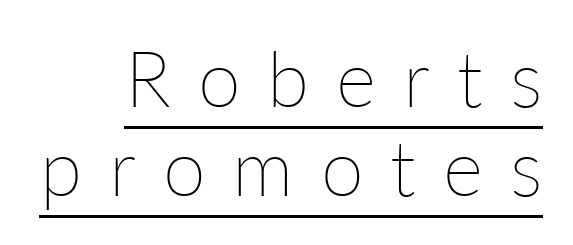
The image shows 77 px thin type, upright; set right-aligned, line spacing 1.16x, unusually wide letter spacing (+0.35 em), underlined; low stroke contrast and a medium x-height.
